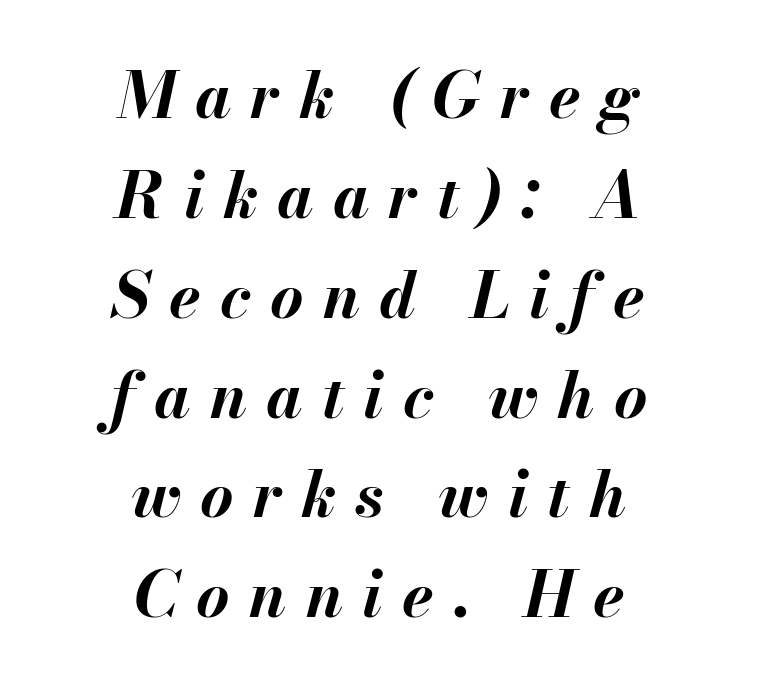
Observe the lean: these are italic letterforms. Baseline-to-baseline distance is the conventional proportion of letter height. The face used here has the dense, thick strokes of a bold. Character widths vary here, with narrow letters taking less room than wide ones. Glyph-to-glyph distance is far greater than everyday printed text.
